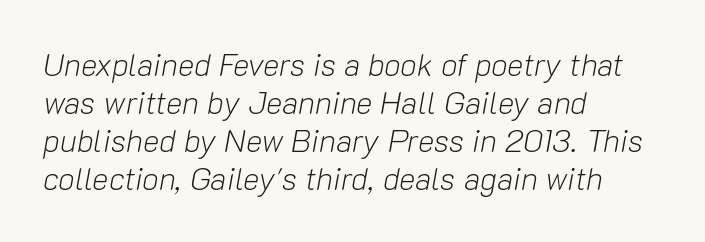
Q: Is the text bold? A: No.
Q: Is the text italic (slanted)? A: Yes, it leans right by about 10 degrees.
Q: Is the text underlined? A: No.
Q: How is the paragraph aligned? A: Left-aligned.
Q: Is the spacing between letters normal or unusually wide? A: Normal.
Q: Width (condensed, normal, or wide)? A: Normal.
Q: Stroke contrast? A: Low.
Q: x-height? A: Medium.
Q: Monospaced? A: No.
